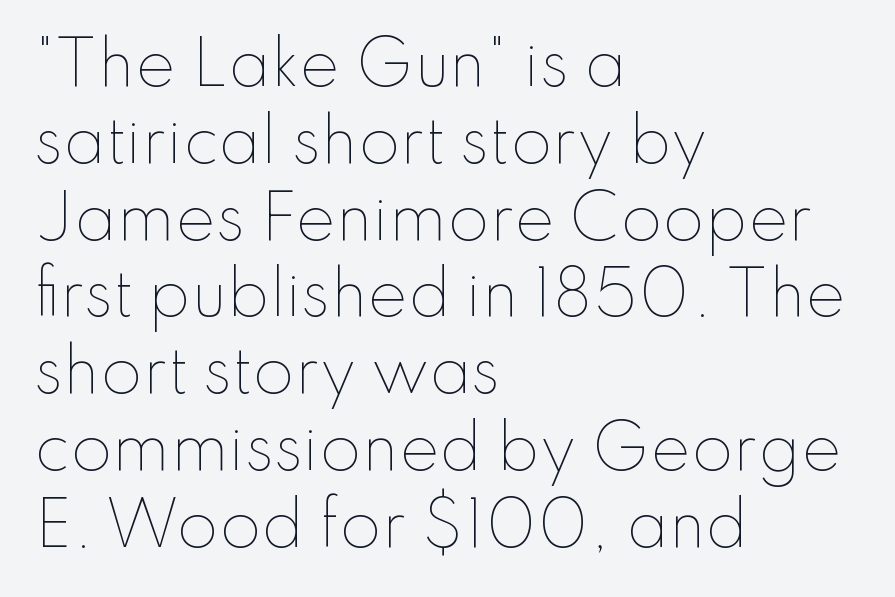
{"italic": "no", "bold": "no", "weight": "thin", "width": "normal", "stroke_contrast": "low", "x_height": "small", "monospaced": "no", "underline": "no", "align": "left", "line_spacing": "normal", "line_spacing_ratio": 1.28, "letter_spacing": "normal", "letter_spacing_em": 0.0, "glyph_px": 60}
